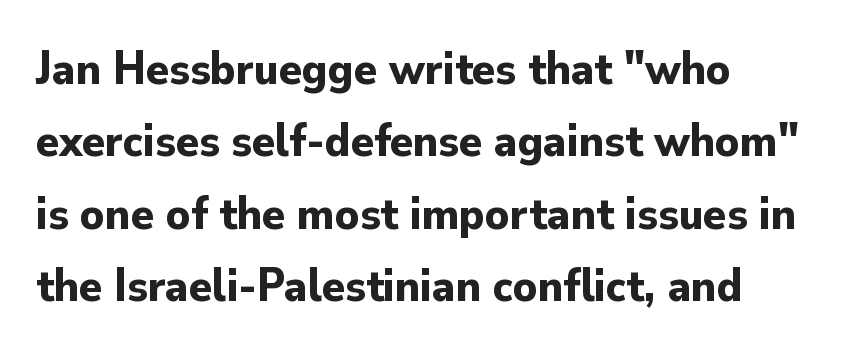
The image shows 47 px bold sans-serif type, upright; set normal line spacing (1.54x), normal letter spacing, not underlined; low stroke contrast and a small x-height.
